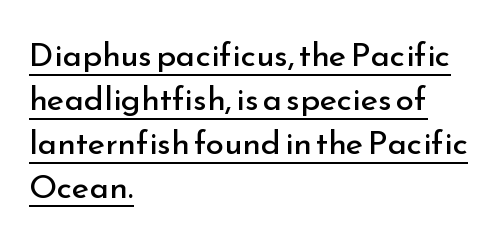
The image shows 33 px regular-weight sans-serif type, upright; set left-aligned, normal line spacing (1.33x), normal letter spacing, underlined; low stroke contrast and a small x-height.
